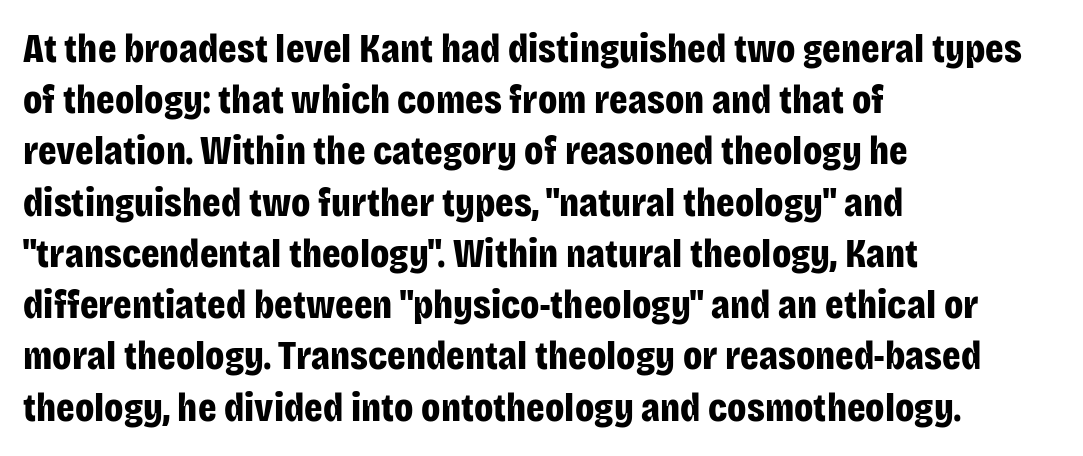
Q: Is the text bold? A: Yes.
Q: Is the text italic (slanted)? A: No, it is upright.
Q: Is the typeface a serif or a sans-serif typeface? A: Sans-serif.
Q: Is the text underlined? A: No.
Q: How is the paragraph aligned? A: Left-aligned.
Q: Is the spacing between letters normal or unusually wide? A: Normal.
Q: Is the spacing between lines tight, normal or loose? A: Normal.
Q: Width (condensed, normal, or wide)? A: Condensed.
Q: Stroke contrast? A: Low.
Q: x-height? A: Large.
Q: Monospaced? A: No.
